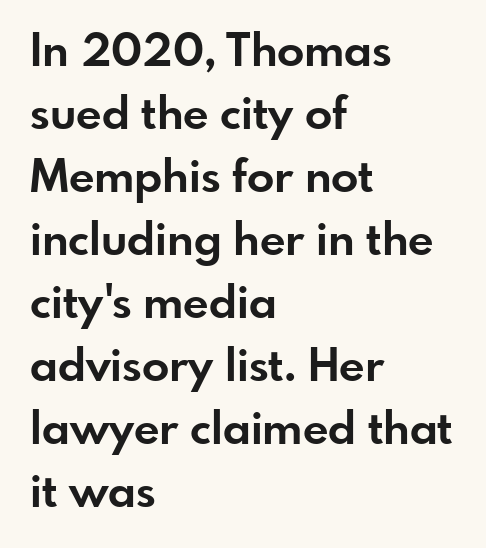
The image shows 45 px bold sans-serif type, upright; set left-aligned, normal line spacing (1.4x), normal letter spacing, not underlined; low stroke contrast and a small x-height.
